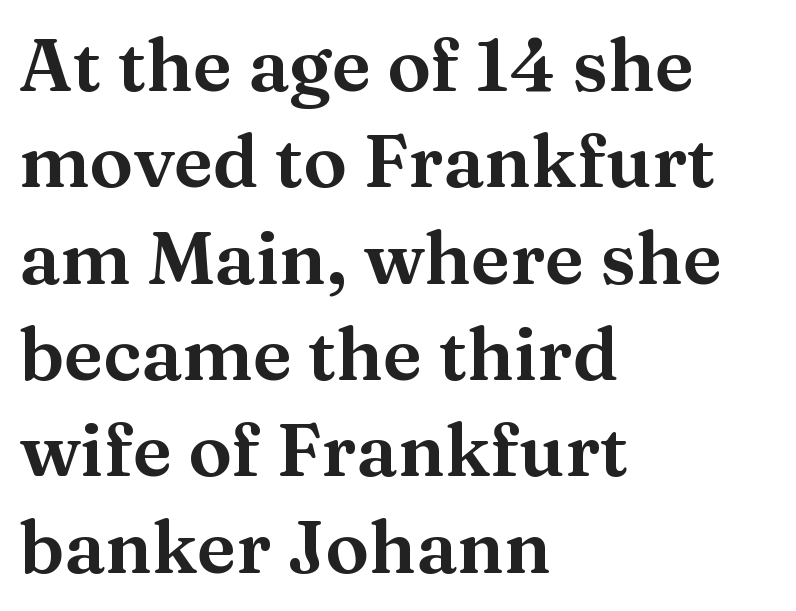
Think of a printed novel: that variable character pitch is what you see here. Honestly, the letter spacing is just normal — you wouldn't notice it. Descender tails drop into unmarked territory. This block has exactly the height ordinary leading produces. This sample uses a serif face.
